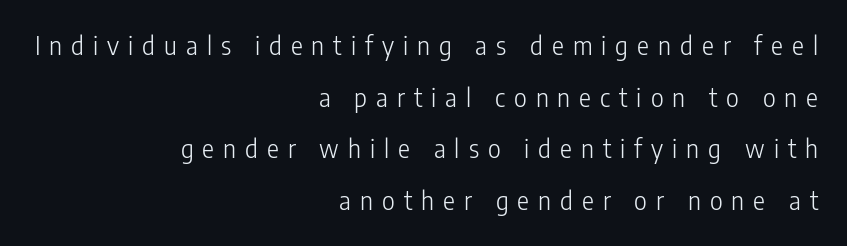
The image shows 25 px text type, upright; set right-aligned, loose line spacing (2.07x), unusually wide letter spacing (+0.36 em), not underlined.
